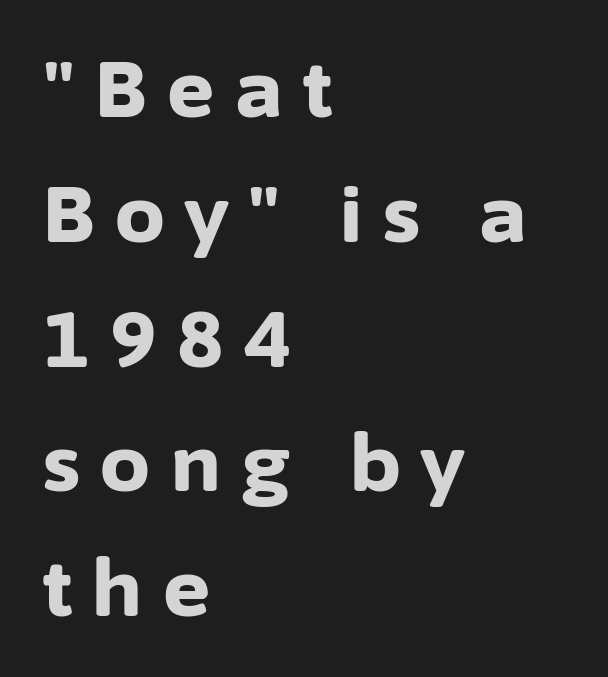
The image shows 79 px bold sans-serif type, upright; set left-aligned, normal line spacing (1.58x), unusually wide letter spacing (+0.26 em), not underlined; low stroke contrast and a medium x-height.
